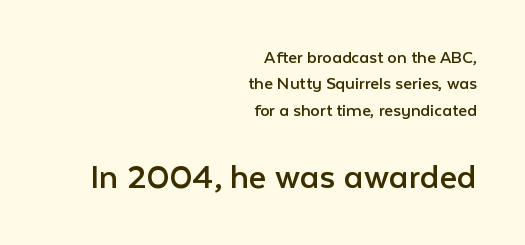
{"serif": "no", "italic": "no", "bold": "no", "weight": "regular", "width": "normal", "stroke_contrast": "low", "x_height": "medium", "monospaced": "no", "underline": "no", "align": "right", "line_spacing": "normal", "line_spacing_ratio": 1.39, "letter_spacing": "normal", "letter_spacing_em": 0.0, "larger_block": "second", "size_ratio": 2.0, "glyph_px": 38}
